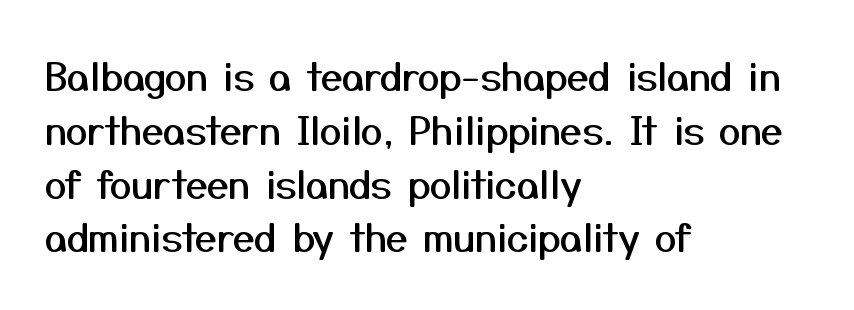
Is this a fixed-width face? No — the glyphs have proportional, varying widths. A classic flush-left, rag-right setting is used for this passage. Note: no serifs on the glyphs. The axis of the letterforms is exactly vertical. Glance below the letters and you will spot only blank space.
